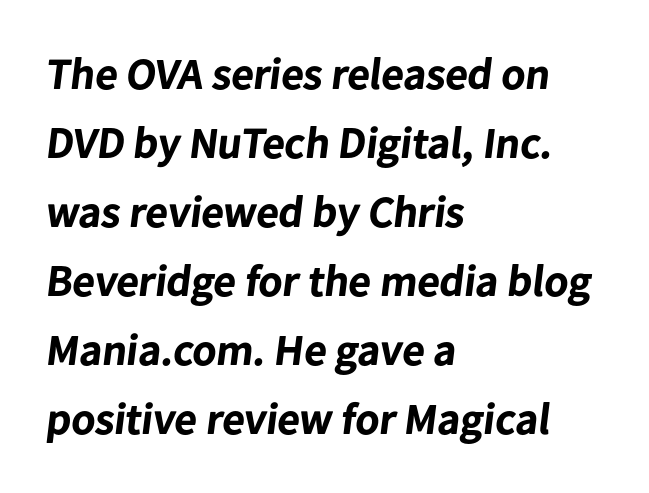
{"serif": "no", "bold": "yes", "weight": "bold", "width": "normal", "stroke_contrast": "low", "x_height": "medium", "monospaced": "no", "underline": "no", "align": "left", "line_spacing": "normal", "line_spacing_ratio": 1.57, "letter_spacing": "normal", "letter_spacing_em": 0.0, "glyph_px": 44}
